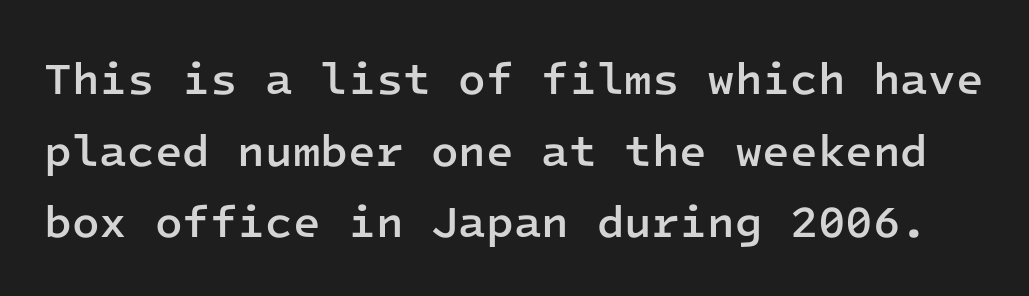
Note the uniform advance width — an 'i' takes as much space as an 'm'. Characters follow at the spacing the type designer built in. Glance below the letters and you will spot only blank space. Weight check: semibold — heavier than regular, not quite bold.
